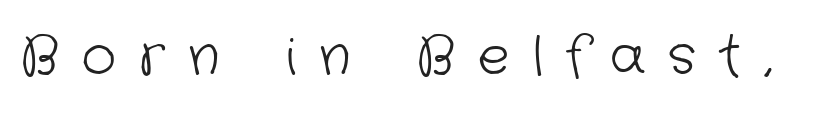
The image shows 53 px light sans-serif type; set unusually wide letter spacing (+0.43 em), not underlined; low stroke contrast and a medium x-height.
